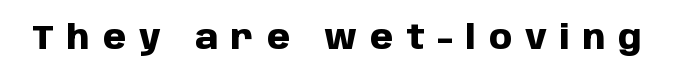
Descender tails drop into unmarked territory. The type sits square on the baseline with zero lean. Looks like regular typesetting: each glyph gets only the width it needs. Check where the strokes stop: nothing finishes them off — pure sans.
